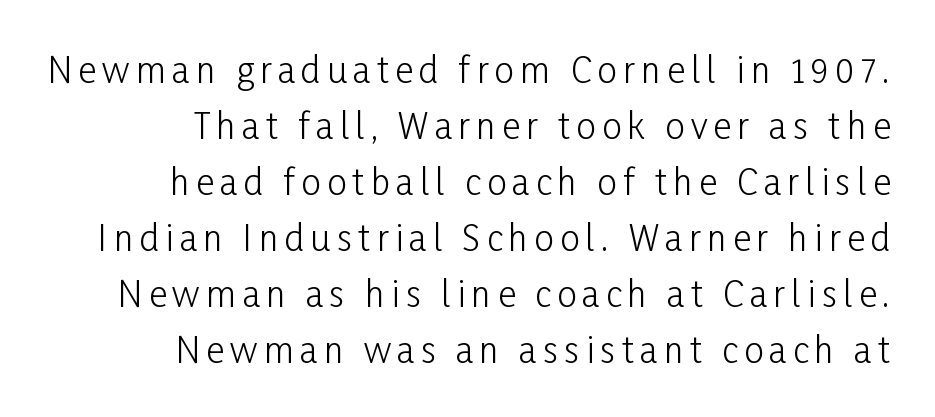
Q: Is the text bold? A: No.
Q: Is the text italic (slanted)? A: No, it is upright.
Q: Is the typeface a serif or a sans-serif typeface? A: Sans-serif.
Q: Is the text underlined? A: No.
Q: How is the paragraph aligned? A: Right-aligned.
Q: Is the spacing between lines tight, normal or loose? A: Normal.
Q: Width (condensed, normal, or wide)? A: Condensed.
Q: Stroke contrast? A: Low.
Q: x-height? A: Medium.
Q: Monospaced? A: No.
